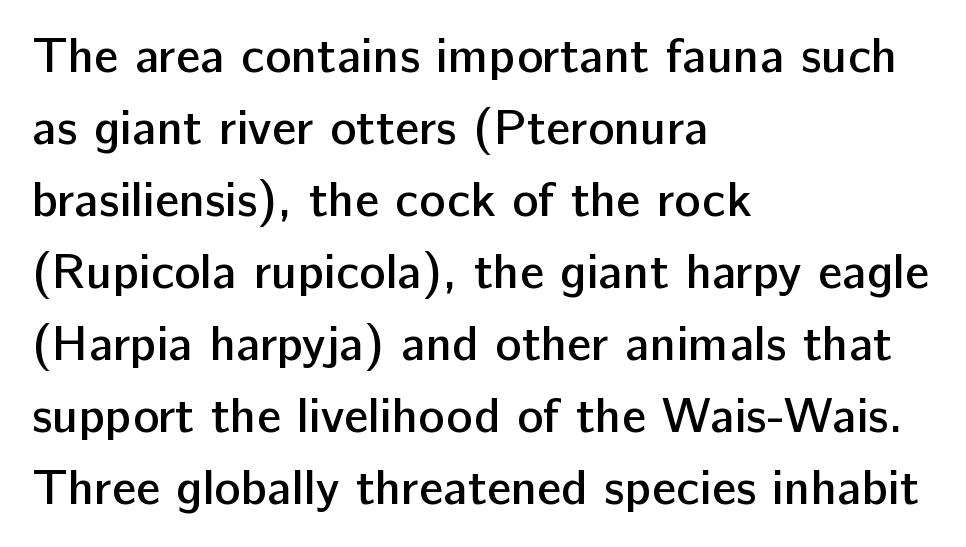
{"serif": "no", "italic": "no", "bold": "semi", "weight": "semibold", "width": "normal", "stroke_contrast": "low", "x_height": "medium", "monospaced": "no", "underline": "no", "align": "left", "line_spacing": "normal", "line_spacing_ratio": 1.47, "letter_spacing": "normal", "letter_spacing_em": 0.0, "glyph_px": 49}
